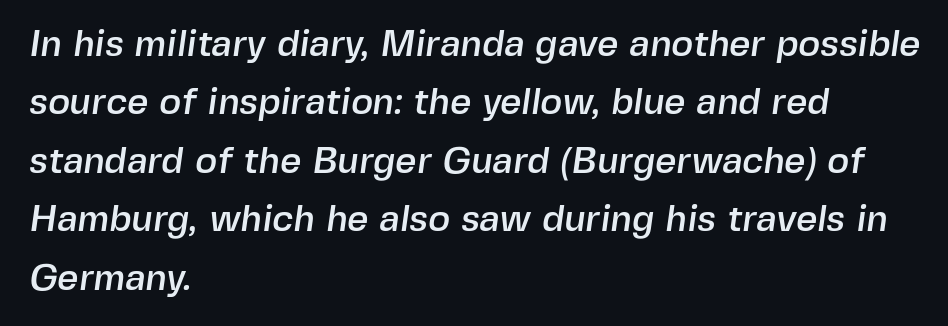
Where is the straight margin? On the left. Spacing verdict: proportional, widths tailored to each character. The passage shown is typeset with a sans-serif family. Anything drawn beneath the words? Only blank space.
